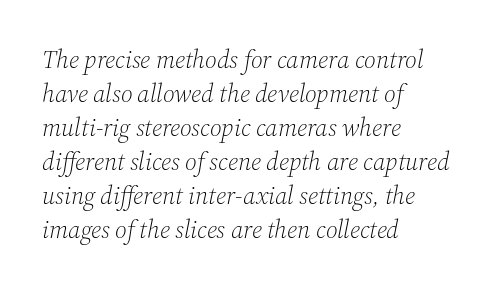
The image shows 25 px text type, italic (leaning right); set left-aligned, normal line spacing (1.36x), normal letter spacing, not underlined.
